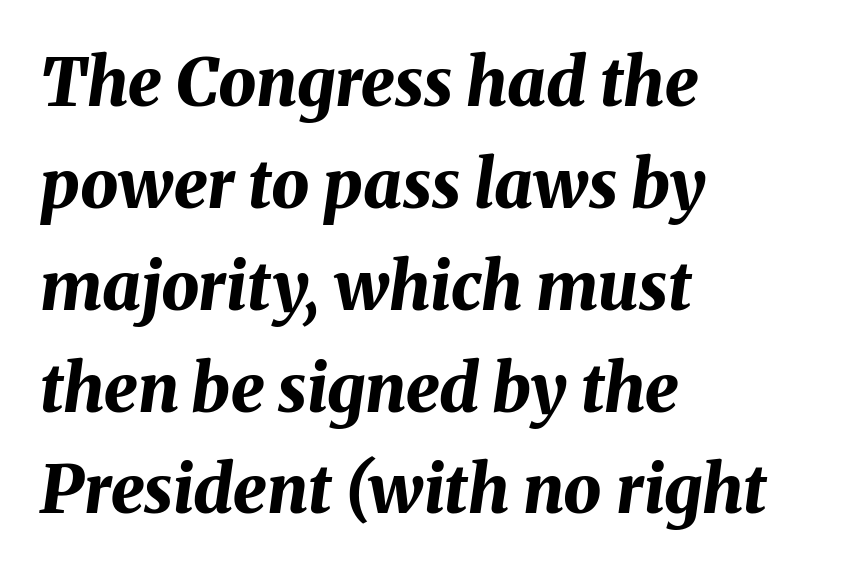
Honestly, the row spacing looks completely unremarkable. Heft: maximum for text — a bold. The lines are quadded left. The type is set solid horizontally, with unmodified tracking.
